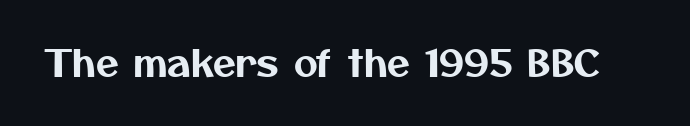
The line texture is even and compact thanks to regular tracking. Any mark beneath the type? The region is blank. The rendering uses natural spacing where letterforms have individual widths. Observe the absence of serifs on each vertical stroke in this sample.
